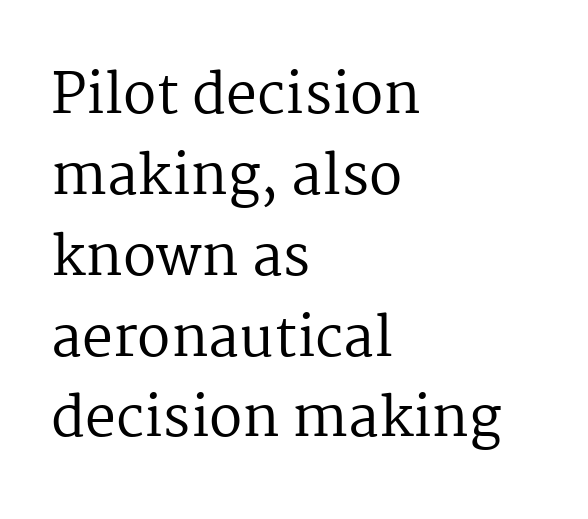
{"serif": "yes", "italic": "no", "bold": "no", "weight": "regular", "width": "normal", "stroke_contrast": "medium", "x_height": "medium", "monospaced": "no", "underline": "no", "align": "left", "line_spacing": "normal", "line_spacing_ratio": 1.47, "letter_spacing": "normal", "letter_spacing_em": 0.0, "glyph_px": 55}
